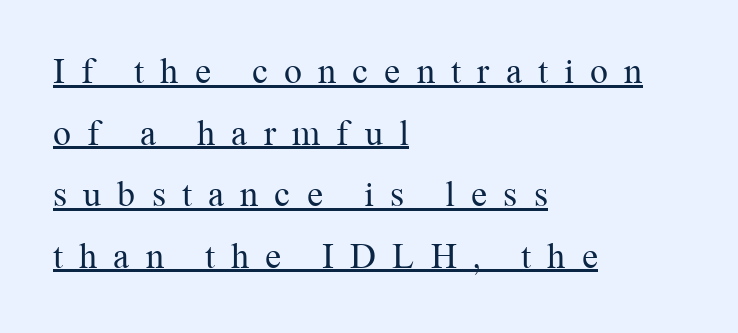
The lines are quadded left. The characters are drawn with everyday or finer stroke widths. Think of a printed novel: that variable character pitch is what you see here. The letterforms stand isolated, each surrounded by extra space.
